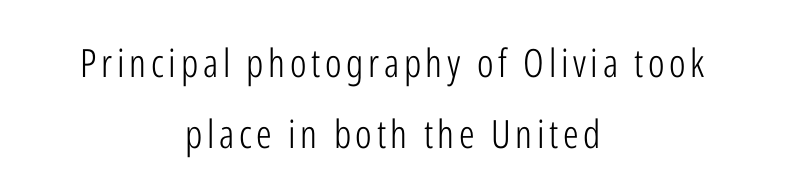
{"serif": "no", "italic": "no", "bold": "no", "weight": "light", "width": "condensed", "stroke_contrast": "low", "x_height": "medium", "monospaced": "no", "underline": "no", "align": "center", "line_spacing_ratio": 1.81, "glyph_px": 39}
